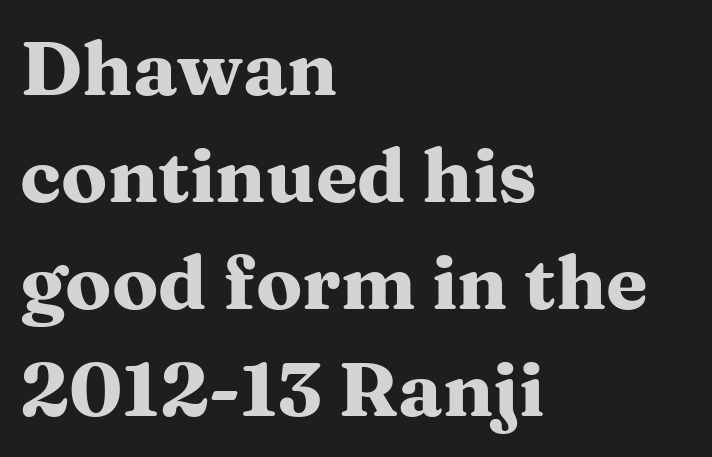
The image shows 76 px heavy, wide serif type, upright; set left-aligned, normal line spacing (1.41x), normal letter spacing, not underlined; medium stroke contrast and a medium x-height.
